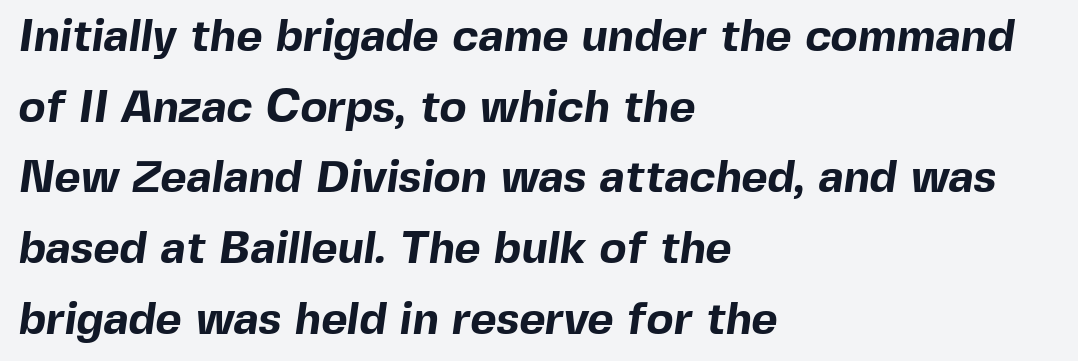
The image shows 45 px bold sans-serif type; set left-aligned, normal line spacing (1.57x), normal letter spacing, not underlined; a medium x-height.
